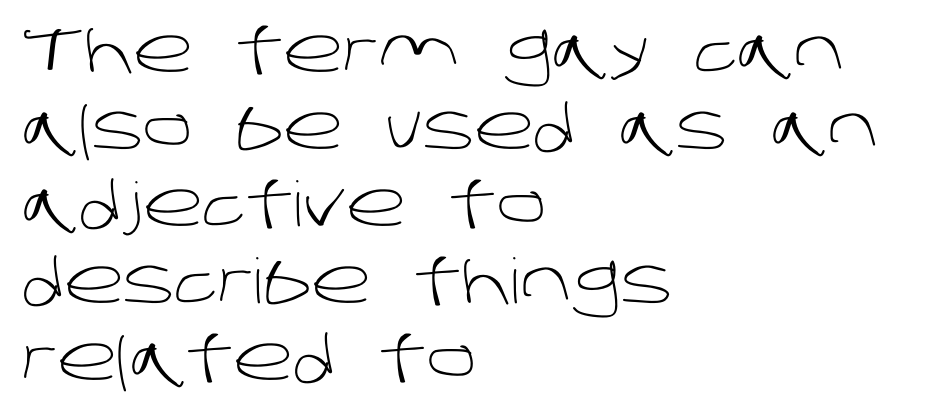
Heft: none added — not bold. The passage shown is typed in a proportional face where columns would drift. Does the type have serifs? No, each stem ends abruptly. Teacher's note: observe the even left margin — that is flush-left alignment. Check the space under the baseline: it is left empty.
